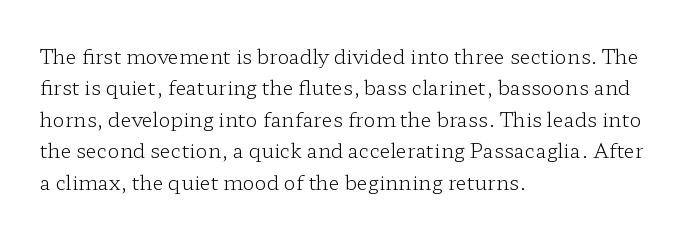
The image shows 20 px text type, upright; set left-aligned, normal line spacing (1.57x), normal letter spacing, not underlined.
